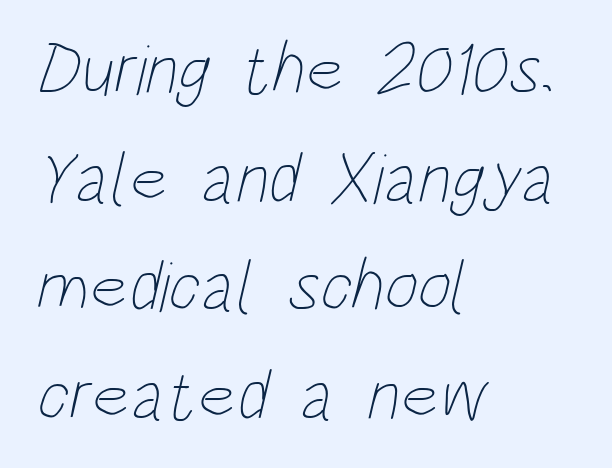
These lines keep a tight, regular rhythm from letter to letter. The letters look calm and open, with moderate or lighter stems. The paragraph shown leans on its left margin. Regarding leading, the lines here are spaced in the standard way.
